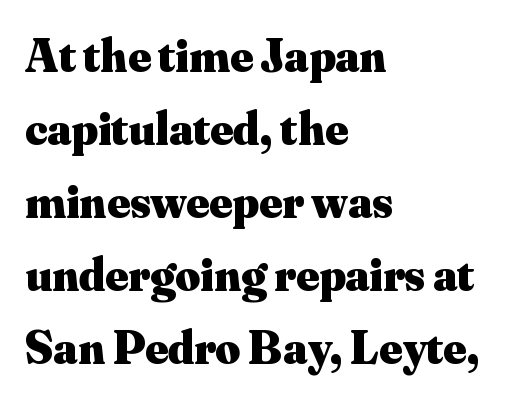
{"serif": "yes", "italic": "no", "bold": "yes", "weight": "heavy", "width": "normal", "stroke_contrast": "medium", "x_height": "small", "monospaced": "no", "underline": "no", "align": "left", "line_spacing": "normal", "line_spacing_ratio": 1.52, "letter_spacing": "normal", "letter_spacing_em": 0.0, "glyph_px": 48}
